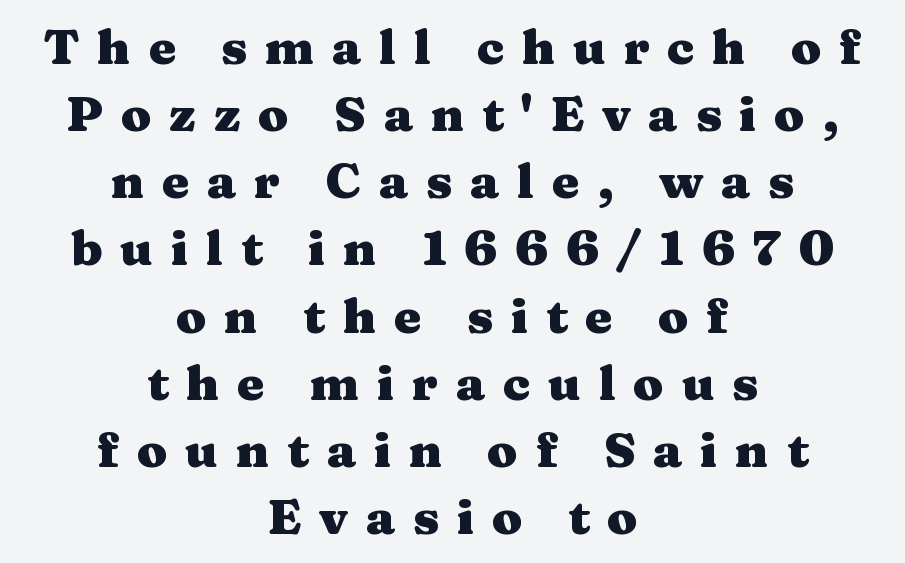
Q: Is the text bold? A: Yes.
Q: Is the text italic (slanted)? A: No, it is upright.
Q: Is the typeface a serif or a sans-serif typeface? A: Serif.
Q: Is the text underlined? A: No.
Q: How is the paragraph aligned? A: Centered.
Q: Is the spacing between letters normal or unusually wide? A: Unusually wide.
Q: Is the spacing between lines tight, normal or loose? A: Normal.
Q: Width (condensed, normal, or wide)? A: Wide.
Q: Stroke contrast? A: Medium.
Q: x-height? A: Medium.
Q: Monospaced? A: No.
